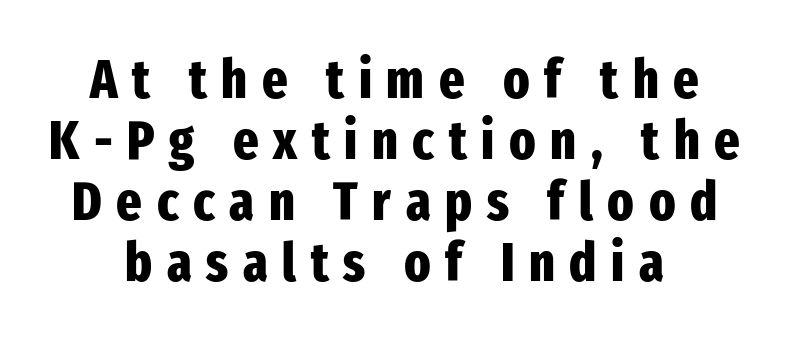
The image shows 54 px heavy, condensed sans-serif type, upright; set centered, tight line spacing (1.13x), unusually wide letter spacing (+0.27 em), not underlined; low stroke contrast and a medium x-height.
